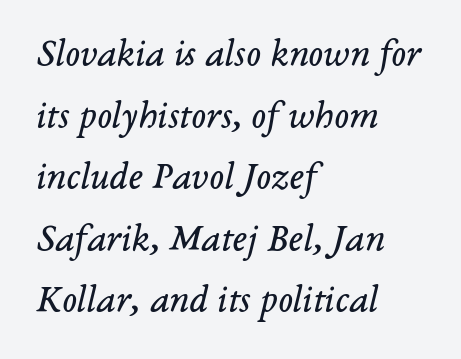
{"serif": "yes", "italic": "yes", "lean": "right", "slant_degrees": 14, "bold": "no", "weight": "regular", "width": "normal", "stroke_contrast": "low", "x_height": "medium", "monospaced": "no", "underline": "no", "align": "left", "line_spacing": "normal", "line_spacing_ratio": 1.58, "letter_spacing": "normal", "letter_spacing_em": 0.0, "glyph_px": 39}
